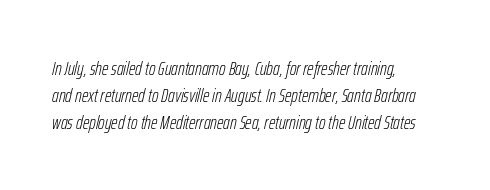
The image shows 20 px text type, italic (leaning right); set left-aligned, normal line spacing (1.35x), normal letter spacing, not underlined.
